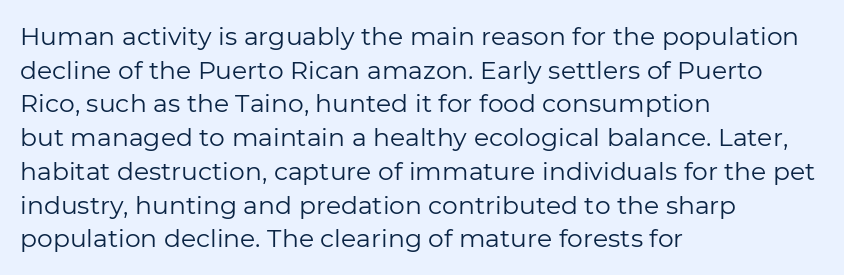
Honestly, there is no underline to notice here at all. When letters stand straight like this, we call the style roman or upright. The passage shown stacks its lines at a standard gap. Horizontal alignment here is leftward, the default for most running prose. Ink coverage per letter is moderate at most.
